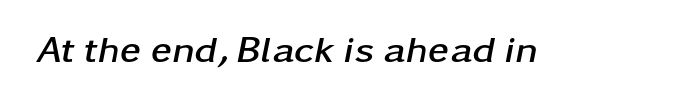
The specimen reads as italic at a glance. A typesetter would call this proportional, since set widths differ per character. Emphasis by weight is at full strength: bold. Decoration check: the copy has no underline. Nothing unusual about the tracking: characters are spaced as the font intends.
